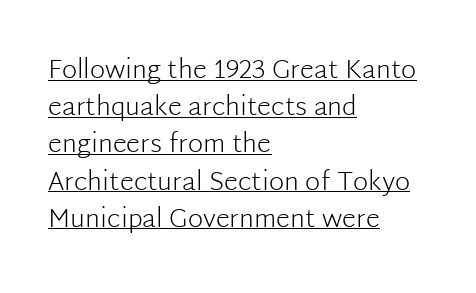
{"italic": "no", "bold": "no", "underline": "yes", "align": "left", "line_spacing": "normal", "line_spacing_ratio": 1.43, "letter_spacing": "normal", "letter_spacing_em": 0.0, "glyph_px": 26}
